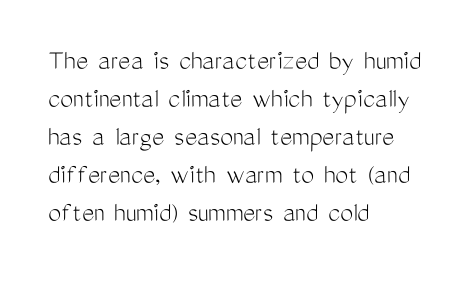
Horizontal alignment here is leftward, the default for most running prose. A typesetter would mark this as roman, not italic. The face used here is proportionally spaced, like ordinary book or web type. Observe the ordinary spacing: letters are neighbours, not strangers. Typographically, this falls in the sans-serif category. Stroke thickness stays within the range of a standard reading face or lighter.
